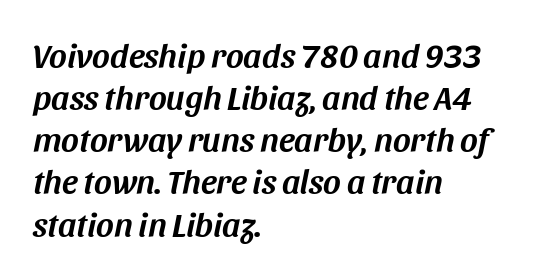
Q: Is the text italic (slanted)? A: Yes, it leans right by about 11 degrees.
Q: Is the text underlined? A: No.
Q: How is the paragraph aligned? A: Left-aligned.
Q: Is the spacing between letters normal or unusually wide? A: Normal.
Q: Width (condensed, normal, or wide)? A: Normal.
Q: Stroke contrast? A: Medium.
Q: x-height? A: Large.
Q: Monospaced? A: No.
